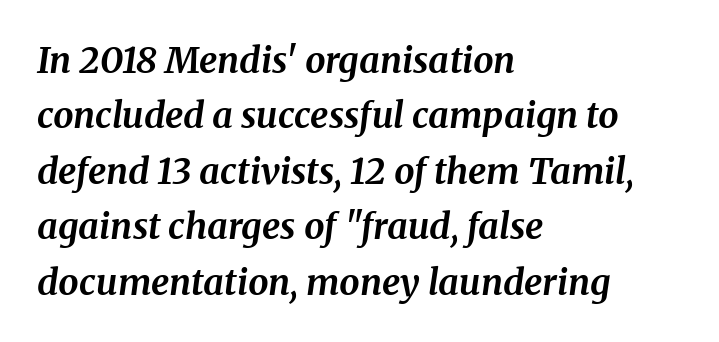
The block of text has a typical density, with ordinary space between rows. This rendering employs a face with finishing strokes, i.e., a serif. Is the type bold? Yes — the strokes are clearly thick and heavy. The paragraph has a hard left edge and a soft right edge. The passage shown has conventional tracking throughout.
